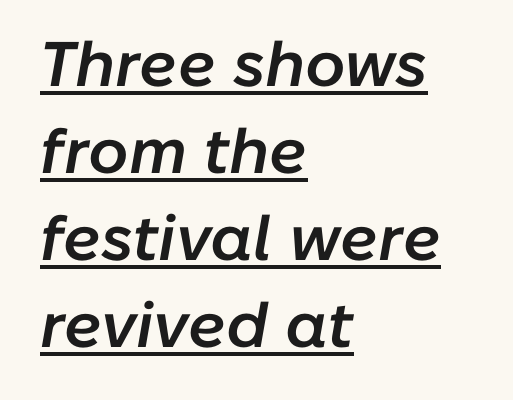
Q: Is the text bold? A: Semi-bold.
Q: Is the text italic (slanted)? A: Yes, it leans right by about 10 degrees.
Q: Is the text underlined? A: Yes.
Q: How is the paragraph aligned? A: Left-aligned.
Q: Is the spacing between letters normal or unusually wide? A: Normal.
Q: Is the spacing between lines tight, normal or loose? A: Normal.
Q: Width (condensed, normal, or wide)? A: Normal.
Q: Stroke contrast? A: Low.
Q: x-height? A: Medium.
Q: Monospaced? A: No.
